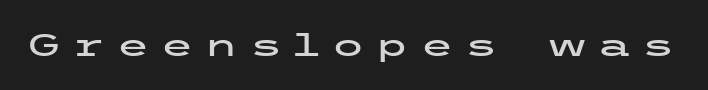
Q: Is the text italic (slanted)? A: No, it is upright.
Q: Is the typeface a serif or a sans-serif typeface? A: Sans-serif.
Q: Is the text underlined? A: No.
Q: Is the spacing between letters normal or unusually wide? A: Unusually wide.
Q: Width (condensed, normal, or wide)? A: Wide.
Q: Stroke contrast? A: Low.
Q: x-height? A: Medium.
